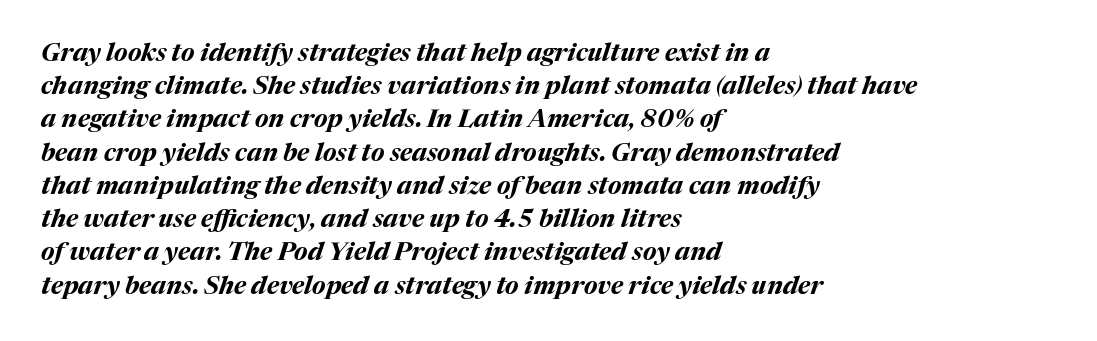
{"italic": "yes", "lean": "right", "slant_degrees": 17, "bold": "yes", "underline": "no", "align": "left", "line_spacing": "normal", "line_spacing_ratio": 1.33, "letter_spacing": "normal", "letter_spacing_em": 0.0, "glyph_px": 25}
